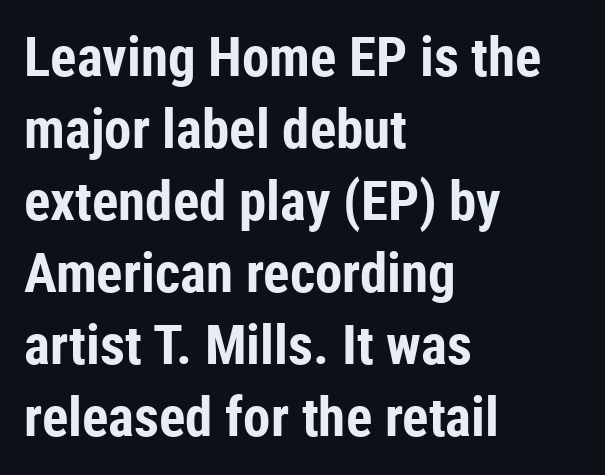
The image shows 55 px bold, condensed sans-serif type, upright; set left-aligned, normal line spacing (1.31x), normal letter spacing, not underlined; low stroke contrast and a medium x-height.
